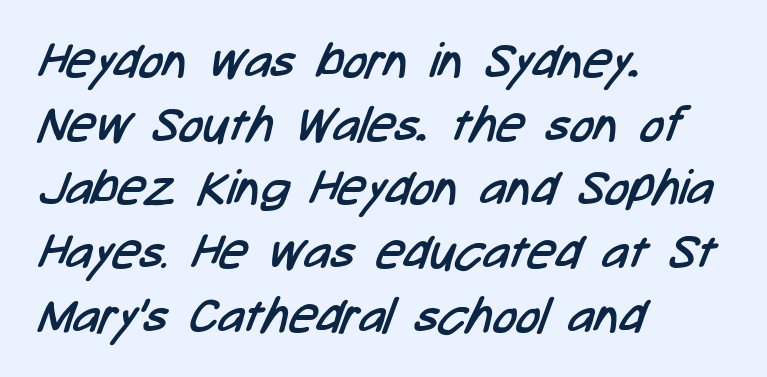
The image shows 49 px regular-weight, condensed sans-serif type; set left-aligned, normal line spacing (1.3x), normal letter spacing, not underlined; low stroke contrast and a medium x-height.
